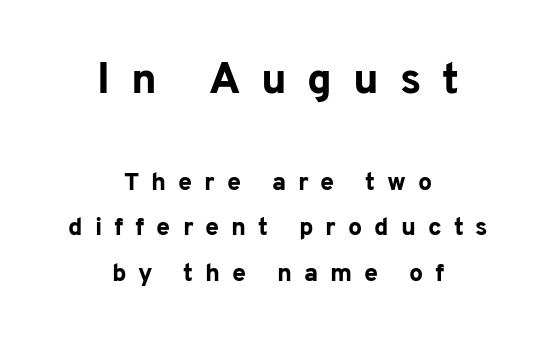
A typesetter would call this proportional, since set widths differ per character. These lines are composed in type without serifs. Does the lettering tilt? It doesn't — this is upright. The passage shown begins with its larger block and ends with its smaller one. The text block is weighted toward neither margin, spreading evenly from the middle. The glyphs have the mass of a bold cut.
